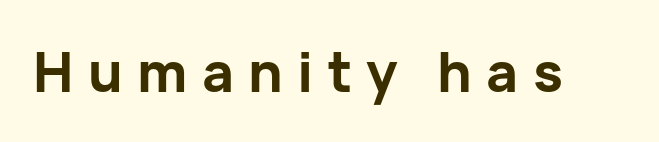
Q: Is the text bold? A: Yes.
Q: Is the text italic (slanted)? A: No, it is upright.
Q: Is the typeface a serif or a sans-serif typeface? A: Sans-serif.
Q: Is the text underlined? A: No.
Q: Is the spacing between letters normal or unusually wide? A: Unusually wide.
Q: Width (condensed, normal, or wide)? A: Normal.
Q: Stroke contrast? A: Low.
Q: x-height? A: Medium.
Q: Monospaced? A: No.
